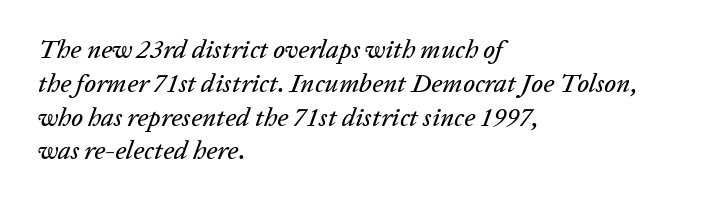
The image shows 26 px text type, italic (leaning right); set left-aligned, normal line spacing (1.3x), normal letter spacing, not underlined.
